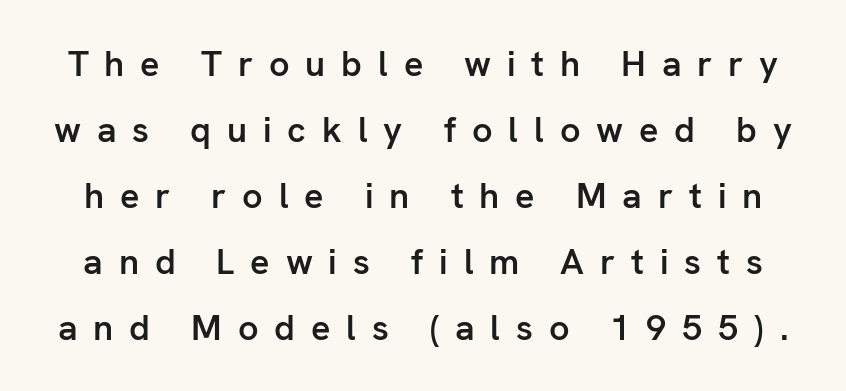
{"serif": "no", "italic": "no", "bold": "semi", "weight": "semibold", "width": "normal", "stroke_contrast": "low", "x_height": "medium", "monospaced": "no", "underline": "no", "line_spacing_ratio": 1.83, "letter_spacing": "wide", "letter_spacing_em": 0.44, "glyph_px": 36}
